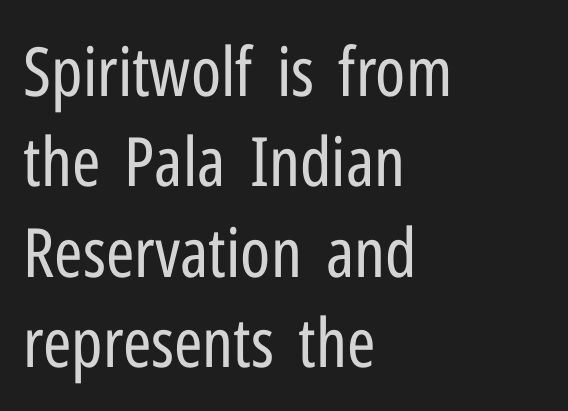
{"serif": "no", "italic": "no", "bold": "no", "weight": "regular", "width": "condensed", "stroke_contrast": "low", "x_height": "medium", "monospaced": "no", "underline": "no", "align": "left", "line_spacing": "normal", "line_spacing_ratio": 1.33, "letter_spacing": "normal", "letter_spacing_em": 0.0, "glyph_px": 68}
